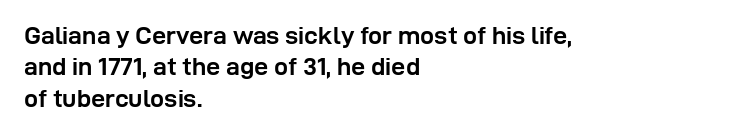
The image shows 25 px bold type, upright; set left-aligned, normal line spacing (1.26x), normal letter spacing, not underlined.
